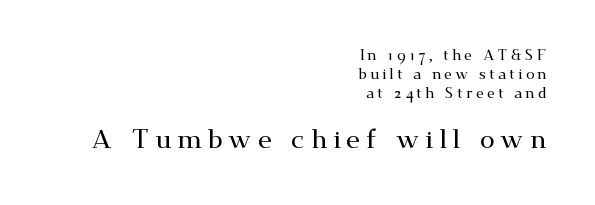
{"italic": "no", "underline": "no", "align": "right", "line_spacing": "normal", "line_spacing_ratio": 1.27, "letter_spacing": "wide", "letter_spacing_em": 0.21, "larger_block": "second", "size_ratio": 1.8, "glyph_px": 27}
